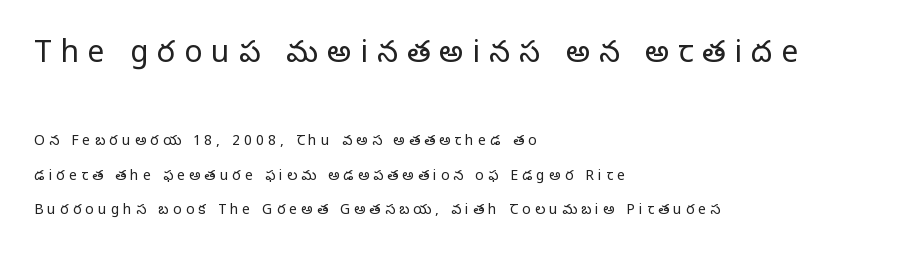
{"serif": "yes", "italic": "no", "bold": "no", "weight": "regular", "width": "normal", "stroke_contrast": "low", "x_height": "large", "monospaced": "no", "underline": "no", "align": "left", "line_spacing": "loose", "line_spacing_ratio": 2.47, "letter_spacing": "wide", "letter_spacing_em": 0.3, "larger_block": "first", "size_ratio": 2.14, "glyph_px": 30}
